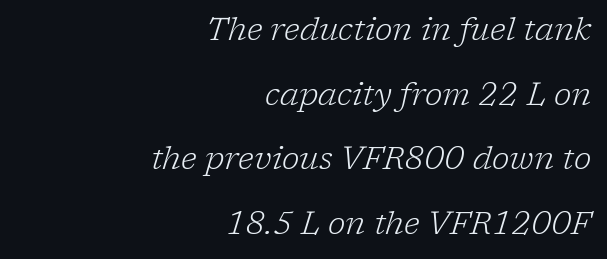
Q: Is the text bold? A: No.
Q: Is the text italic (slanted)? A: Yes, it leans right by about 17 degrees.
Q: Is the typeface a serif or a sans-serif typeface? A: Serif.
Q: Is the text underlined? A: No.
Q: How is the paragraph aligned? A: Right-aligned.
Q: Is the spacing between letters normal or unusually wide? A: Normal.
Q: Is the spacing between lines tight, normal or loose? A: Loose.
Q: Width (condensed, normal, or wide)? A: Normal.
Q: Stroke contrast? A: Low.
Q: x-height? A: Medium.
Q: Monospaced? A: No.
